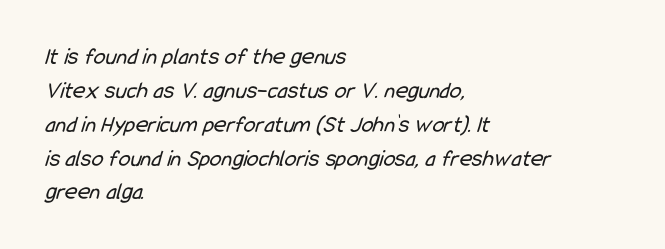
Q: Is the text bold? A: No.
Q: Is the text underlined? A: No.
Q: How is the paragraph aligned? A: Left-aligned.
Q: Is the spacing between letters normal or unusually wide? A: Normal.
Q: Is the spacing between lines tight, normal or loose? A: Normal.
